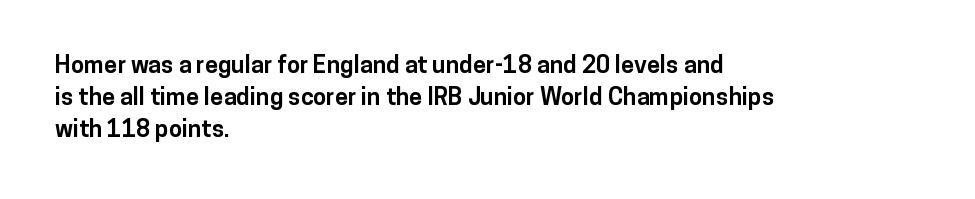
Q: Is the text bold? A: Yes.
Q: Is the text italic (slanted)? A: No, it is upright.
Q: Is the text underlined? A: No.
Q: How is the paragraph aligned? A: Left-aligned.
Q: Is the spacing between letters normal or unusually wide? A: Normal.
Q: Is the spacing between lines tight, normal or loose? A: Normal.
